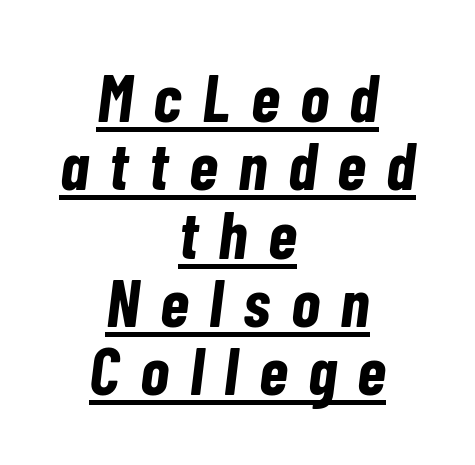
{"italic": "yes", "lean": "right", "slant_degrees": 7, "bold": "yes", "weight": "bold", "width": "condensed", "stroke_contrast": "low", "x_height": "medium", "monospaced": "no", "underline": "yes", "align": "center", "line_spacing": "tight", "line_spacing_ratio": 1.02, "letter_spacing": "wide", "letter_spacing_em": 0.31, "glyph_px": 67}
